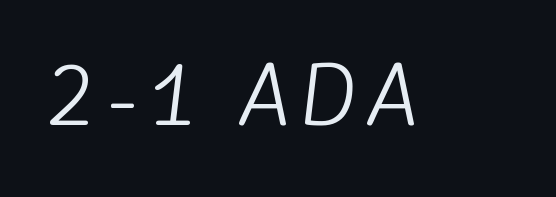
The image shows 71 px regular-weight sans-serif type; set not underlined; low stroke contrast and a small x-height.
